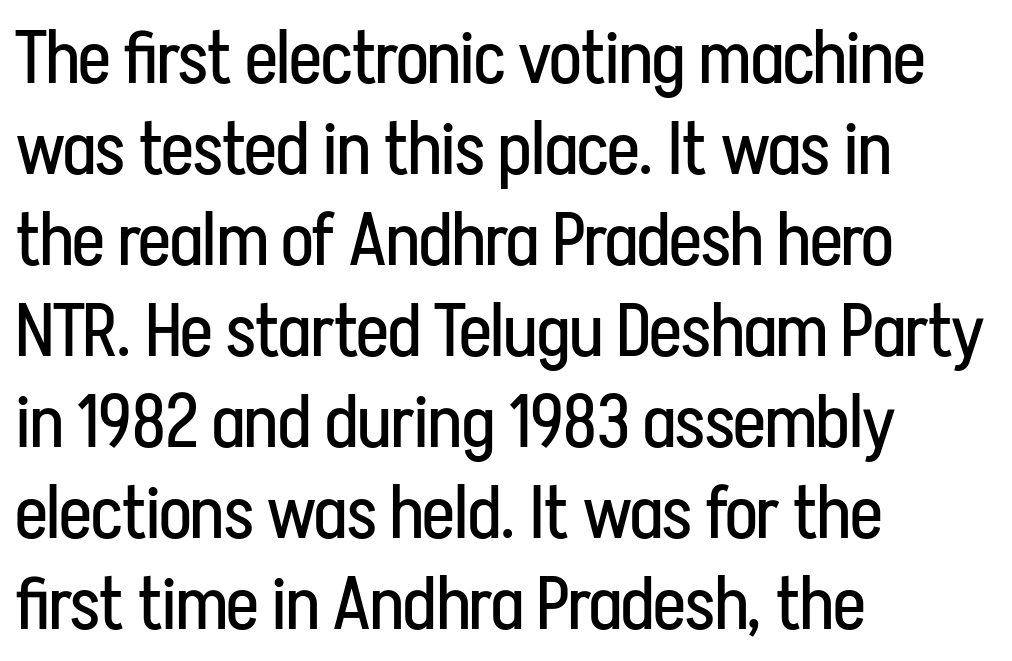
The tracking reads as untouched default to a designer's eye. The lettering holds an erect, upright posture throughout. Serifs: no, the terminals of the letterforms are clean. Layout note: lines flush left. Bare-footed words on every line. Nothing heavy about these letters — not bold at all.
